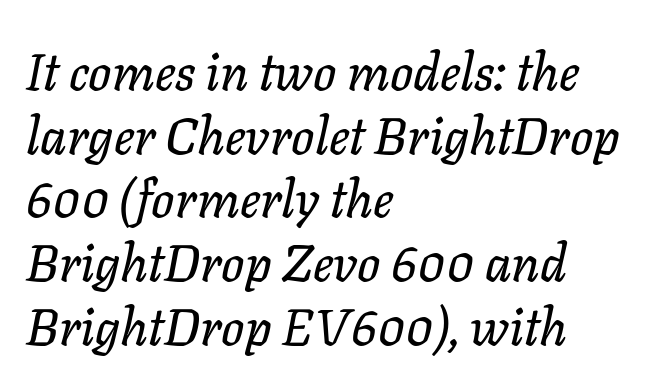
{"italic": "yes", "lean": "right", "slant_degrees": 11, "width": "normal", "stroke_contrast": "low", "x_height": "medium", "monospaced": "no", "underline": "no", "align": "left", "line_spacing": "normal", "line_spacing_ratio": 1.25, "letter_spacing": "normal", "letter_spacing_em": 0.0, "glyph_px": 51}
